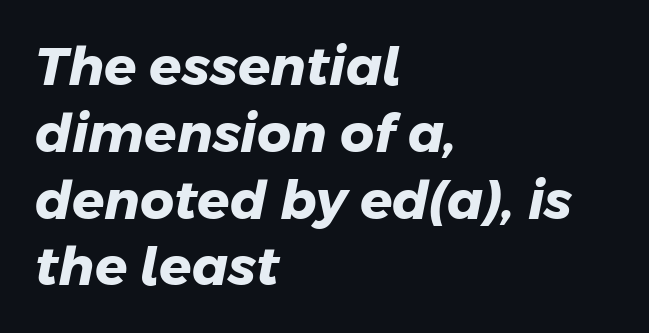
Q: Is the text bold? A: Yes.
Q: Is the typeface a serif or a sans-serif typeface? A: Sans-serif.
Q: Is the text underlined? A: No.
Q: How is the paragraph aligned? A: Left-aligned.
Q: Is the spacing between letters normal or unusually wide? A: Normal.
Q: Is the spacing between lines tight, normal or loose? A: Normal.
Q: Width (condensed, normal, or wide)? A: Normal.
Q: Stroke contrast? A: Low.
Q: x-height? A: Medium.
Q: Monospaced? A: No.
